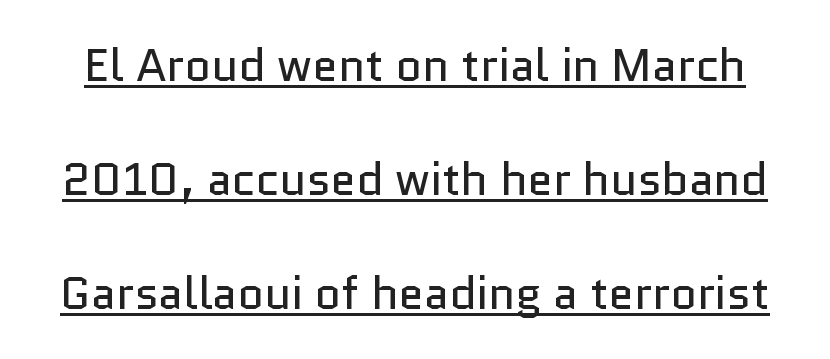
A typesetter would call this leading open, well beyond the default. Letters have the restrained weight of plain body copy at most. Short note: letters normally spaced. Students, observe the line beneath the letters — that is underlining. Think of a printed novel: that variable character pitch is what you see here.
